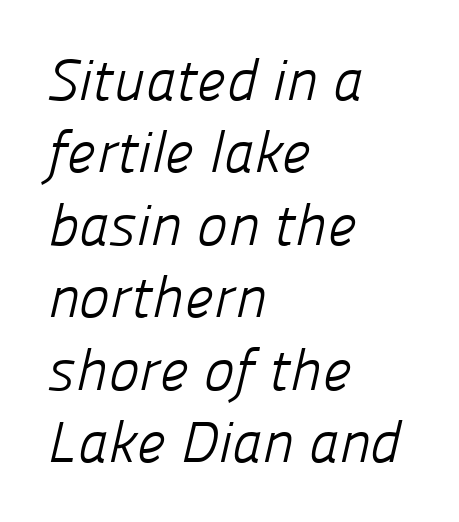
The typesetting does not lean heavy: it is not bold. Lines of text with bare space underneath. Do the characters align in a grid? No, the font is proportional. You can tell from the bare stems that sans-serif type was used. Observe the ordinary spacing: letters are neighbours, not strangers.
